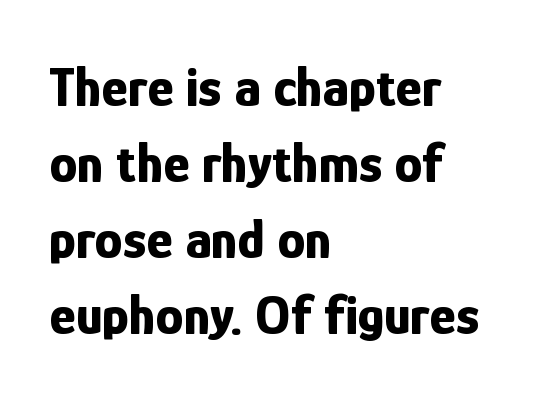
Q: Is the text bold? A: Yes.
Q: Is the text italic (slanted)? A: No, it is upright.
Q: Is the typeface a serif or a sans-serif typeface? A: Sans-serif.
Q: Is the text underlined? A: No.
Q: How is the paragraph aligned? A: Left-aligned.
Q: Is the spacing between letters normal or unusually wide? A: Normal.
Q: Is the spacing between lines tight, normal or loose? A: Normal.
Q: Width (condensed, normal, or wide)? A: Condensed.
Q: Stroke contrast? A: Low.
Q: x-height? A: Medium.
Q: Monospaced? A: No.
